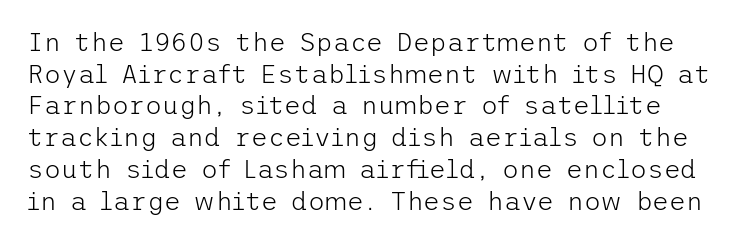
Q: Is the text bold? A: No.
Q: Is the text italic (slanted)? A: No, it is upright.
Q: Is the text underlined? A: No.
Q: Is the spacing between letters normal or unusually wide? A: Normal.
